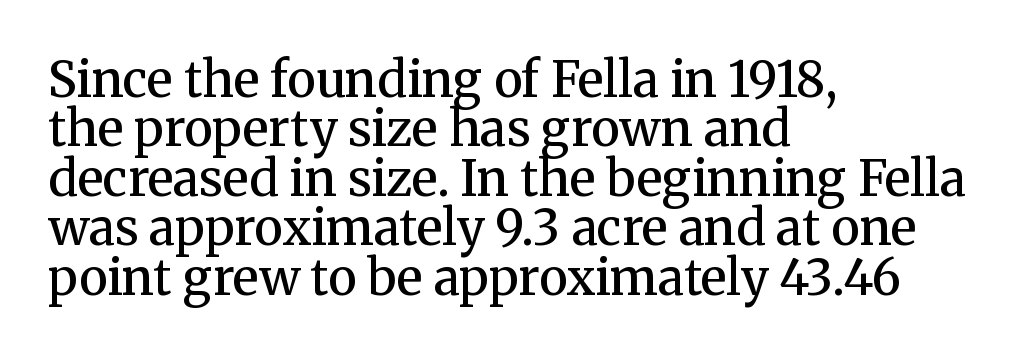
Q: Is the text bold? A: Semi-bold.
Q: Is the text italic (slanted)? A: No, it is upright.
Q: Is the typeface a serif or a sans-serif typeface? A: Serif.
Q: Is the text underlined? A: No.
Q: How is the paragraph aligned? A: Left-aligned.
Q: Is the spacing between letters normal or unusually wide? A: Normal.
Q: Is the spacing between lines tight, normal or loose? A: Tight.
Q: Width (condensed, normal, or wide)? A: Normal.
Q: Stroke contrast? A: Medium.
Q: x-height? A: Medium.
Q: Monospaced? A: No.
